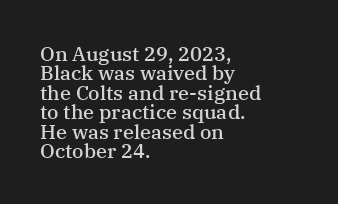
One glance says dense: line gaps are narrower than usual. When letters stand straight like this, we call the style roman or upright. Words appear dense and cohesive because spacing is normal. Where is the straight margin? On the left. Is the type bold? Partly — it's a semibold, heavier than regular but not fully bold. Just letters on the line, the space beneath them empty.
